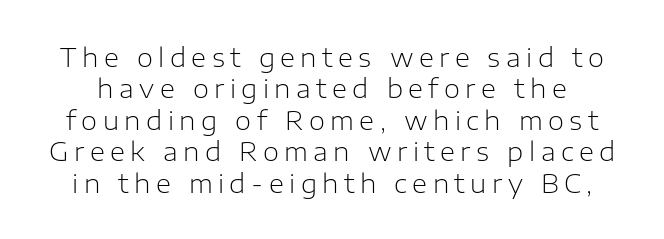
Q: Is the text bold? A: No.
Q: Is the text italic (slanted)? A: No, it is upright.
Q: Is the text underlined? A: No.
Q: Is the spacing between letters normal or unusually wide? A: Unusually wide.
